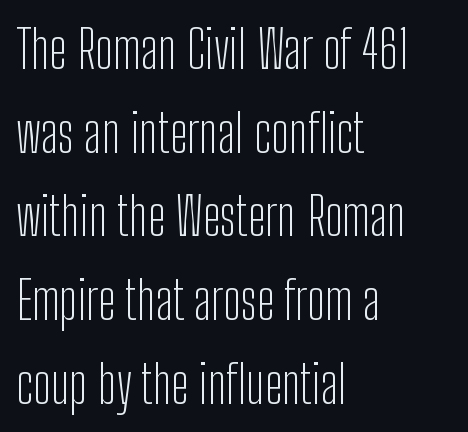
The letters stand straight up with perfectly vertical stems. Words appear dense and cohesive because spacing is normal. Think of a printed novel: that variable character pitch is what you see here. Stems and bowls with no extra thickness — not bold. Nothing sits at the stroke ends, so this counts as sans-serif.
